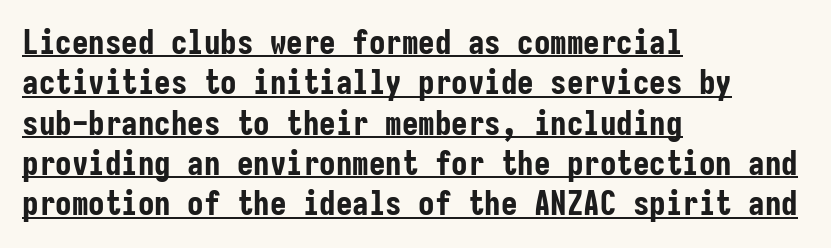
Does the weight exceed regular? Yes, all the way to bold. This sample has the even, mechanical cadence of fixed-width lettering. A typesetter would call this zero additional tracking. Compared with undecorated copy, this sample adds a rule below the words. Reading down the block, your eye returns to a fixed left position each line. The characters display no serif detailing; their extremities are plain.
